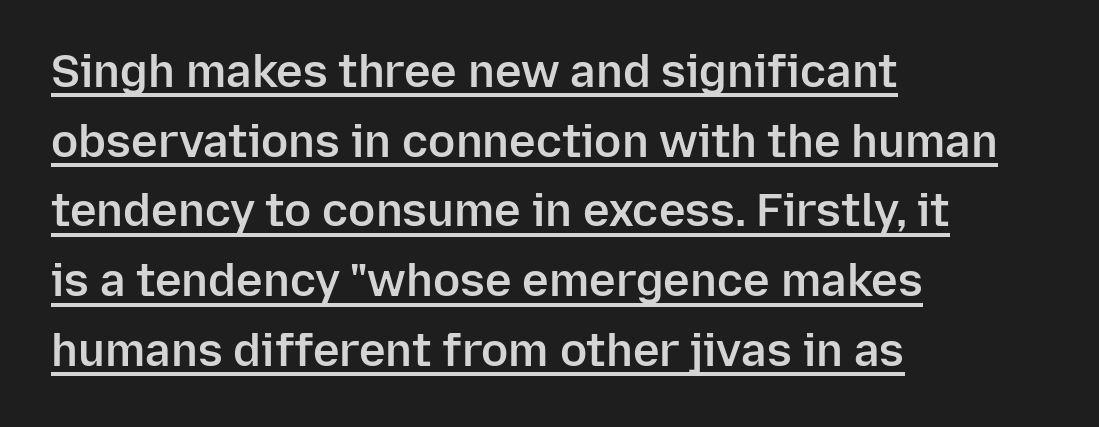
Posture: straight, roman, zero tilt. Proportional: the letters do not fall into vertical columns. Each line starts at the same left margin while the right side varies. The strokes are fattened partway — semibold, not bold.
